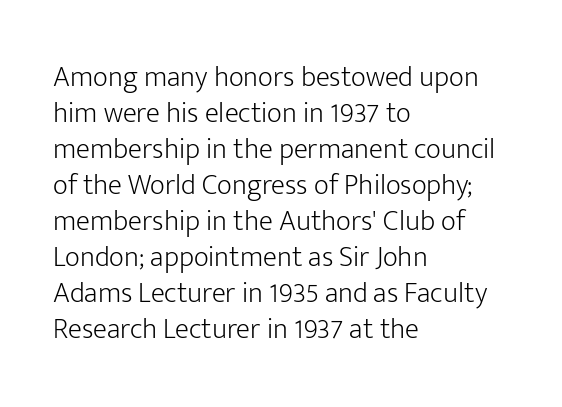
The image shows 29 px light sans-serif type, upright; set left-aligned, line spacing 1.24x, normal letter spacing, not underlined; low stroke contrast and a medium x-height.
